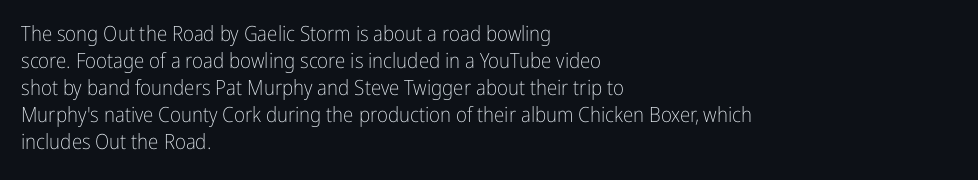
The image shows 21 px text type, upright; set left-aligned, normal line spacing (1.29x), normal letter spacing, not underlined.
